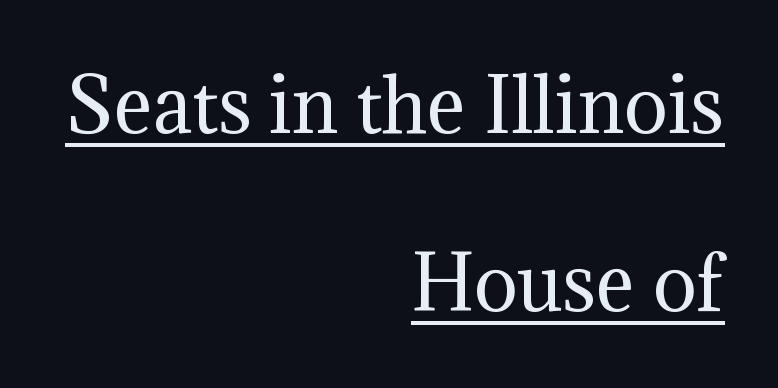
Looks like regular typesetting: each glyph gets only the width it needs. Successive baselines arrive slowly, with a big drop between each. No heavy texture on the line: the type isn't bold. The rendering uses the underline text-decoration. Type style note: has serifs.
